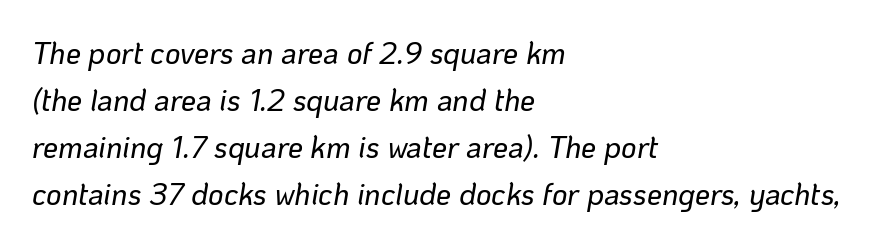
Q: Is the text italic (slanted)? A: Yes, it leans right by about 10 degrees.
Q: Is the text underlined? A: No.
Q: How is the paragraph aligned? A: Left-aligned.
Q: Is the spacing between letters normal or unusually wide? A: Normal.
Q: Is the spacing between lines tight, normal or loose? A: Normal.
Q: Width (condensed, normal, or wide)? A: Normal.
Q: Stroke contrast? A: Low.
Q: x-height? A: Medium.
Q: Monospaced? A: No.
